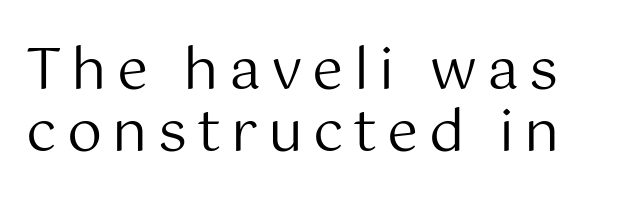
The image shows 56 px regular-weight sans-serif type, upright; set tight line spacing (1.11x), not underlined; medium stroke contrast and a medium x-height.
